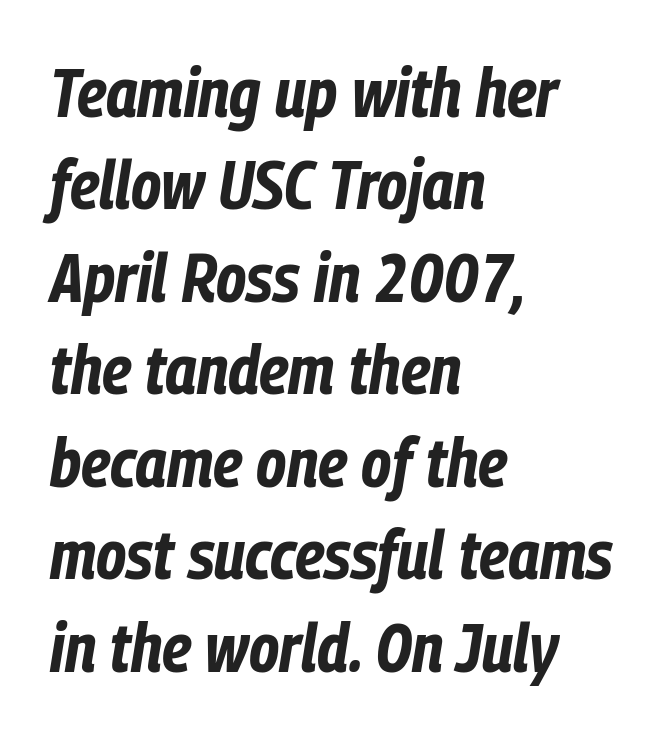
Q: Is the text bold? A: Yes.
Q: Is the text italic (slanted)? A: Yes, it leans right by about 9 degrees.
Q: Is the text underlined? A: No.
Q: How is the paragraph aligned? A: Left-aligned.
Q: Is the spacing between letters normal or unusually wide? A: Normal.
Q: Is the spacing between lines tight, normal or loose? A: Normal.
Q: Width (condensed, normal, or wide)? A: Condensed.
Q: Stroke contrast? A: Low.
Q: x-height? A: Medium.
Q: Monospaced? A: No.
